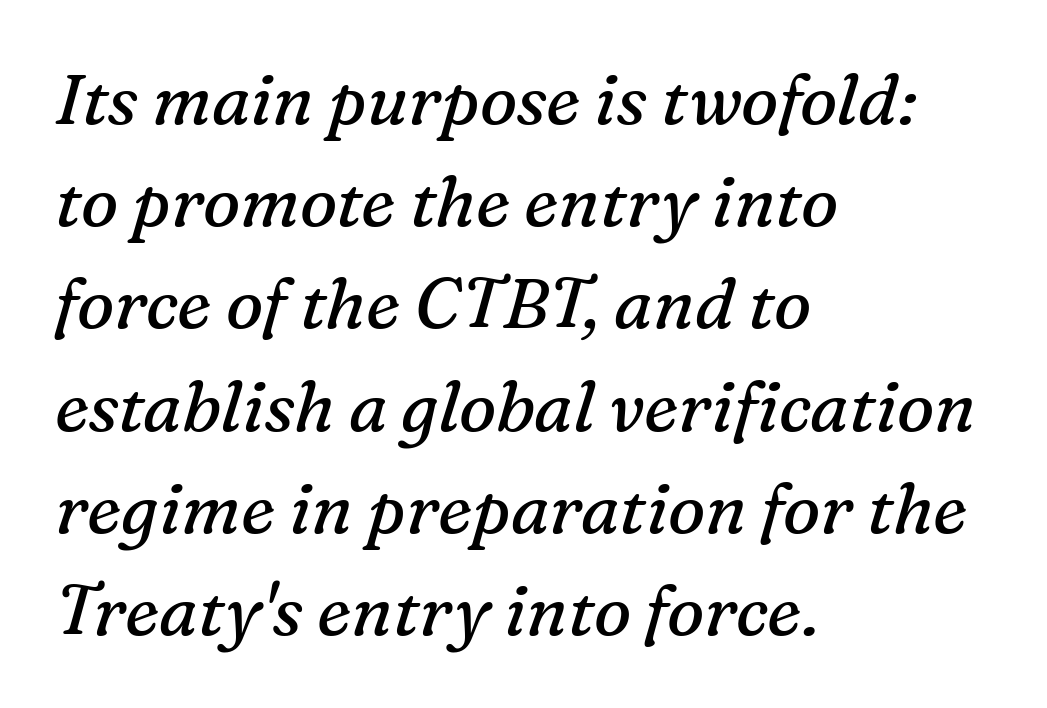
The image shows 70 px regular-weight serif type, italic (leaning right); set left-aligned, normal line spacing (1.46x), normal letter spacing, not underlined; medium stroke contrast and a medium x-height.
